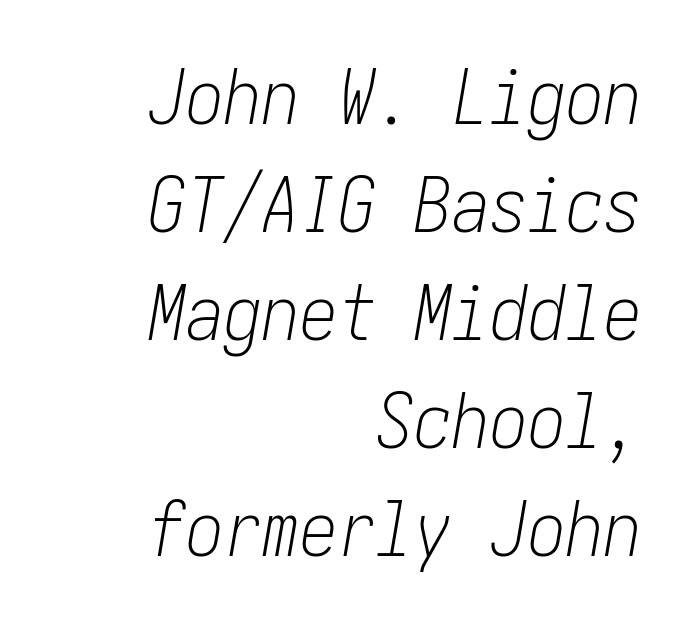
Q: Is the text bold? A: No.
Q: Is the text italic (slanted)? A: Yes, it leans right by about 10 degrees.
Q: Is the text underlined? A: No.
Q: How is the paragraph aligned? A: Right-aligned.
Q: Is the spacing between letters normal or unusually wide? A: Normal.
Q: Is the spacing between lines tight, normal or loose? A: Normal.
Q: Width (condensed, normal, or wide)? A: Condensed.
Q: Stroke contrast? A: Low.
Q: x-height? A: Medium.
